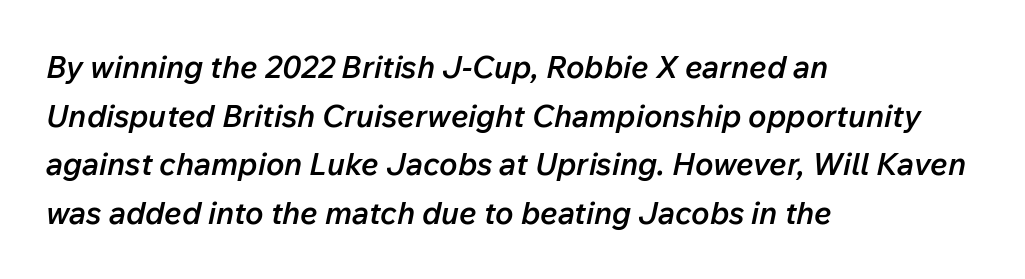
Check the space under the baseline: it is left empty. Weight: semibold (demi). Is the letter spacing exaggerated? No — it looks like the ordinary default. Compared with a centered layout, this one pins lines to the left instead. The rendering uses a moderate line-height, typical for paragraphs.
